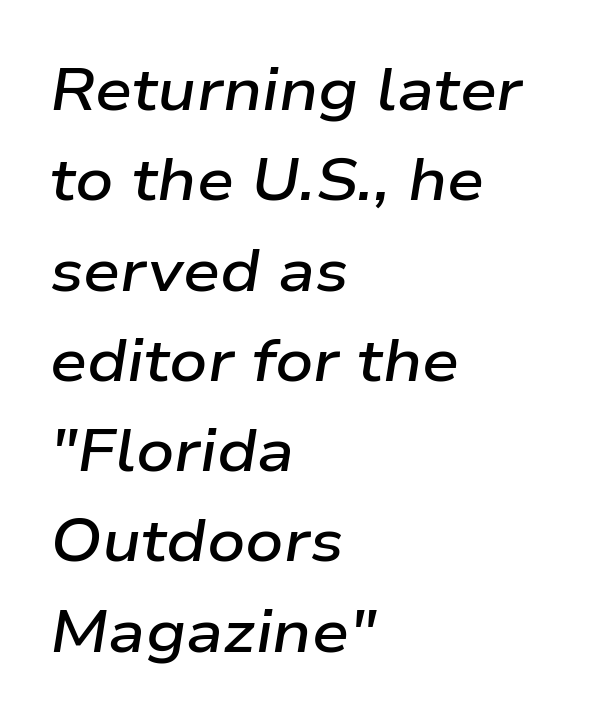
Q: Is the text bold? A: Semi-bold.
Q: Is the text italic (slanted)? A: Yes, it leans right by about 9 degrees.
Q: Is the text underlined? A: No.
Q: How is the paragraph aligned? A: Left-aligned.
Q: Is the spacing between letters normal or unusually wide? A: Normal.
Q: Is the spacing between lines tight, normal or loose? A: Normal.
Q: Width (condensed, normal, or wide)? A: Wide.
Q: Stroke contrast? A: Low.
Q: x-height? A: Medium.
Q: Monospaced? A: No.
